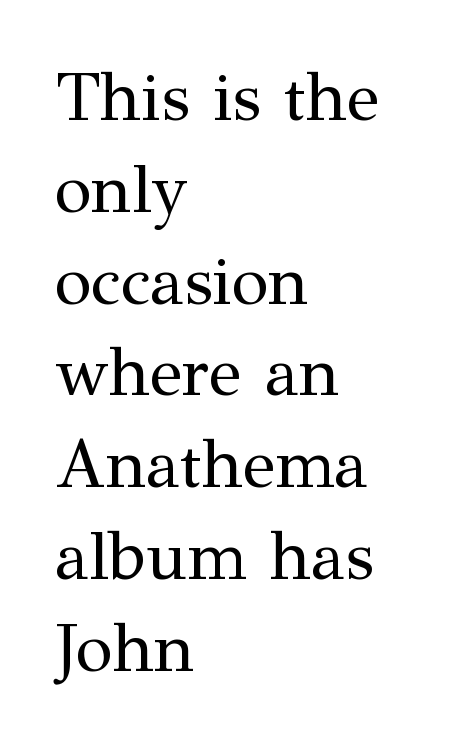
{"serif": "yes", "italic": "no", "bold": "no", "weight": "regular", "width": "normal", "stroke_contrast": "medium", "x_height": "medium", "monospaced": "no", "underline": "no", "align": "left", "line_spacing": "normal", "line_spacing_ratio": 1.35, "letter_spacing": "normal", "letter_spacing_em": 0.0, "glyph_px": 68}
